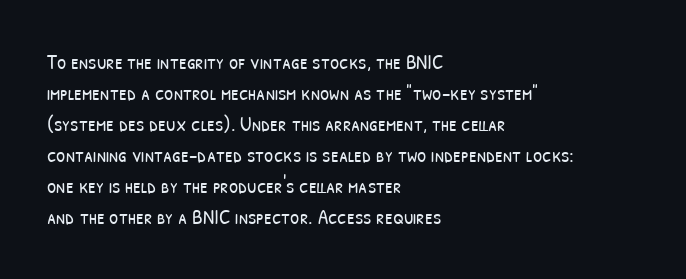
{"bold": "no", "underline": "no", "align": "left", "line_spacing": "normal", "line_spacing_ratio": 1.48, "letter_spacing": "normal", "letter_spacing_em": 0.0, "glyph_px": 21}
